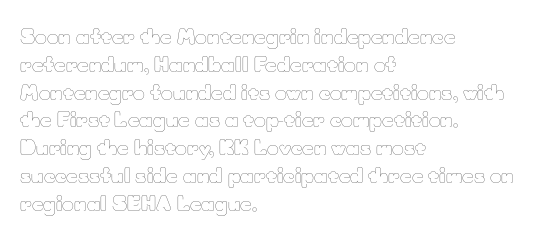
The image shows 20 px text type, upright; set left-aligned, normal line spacing (1.39x), normal letter spacing, not underlined.
